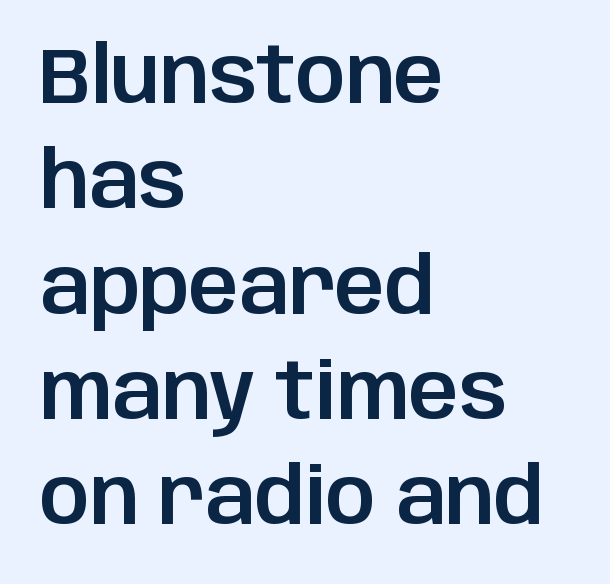
The image shows 78 px sans-serif type, upright; set left-aligned, normal line spacing (1.35x), normal letter spacing, not underlined; low stroke contrast and a large x-height.
